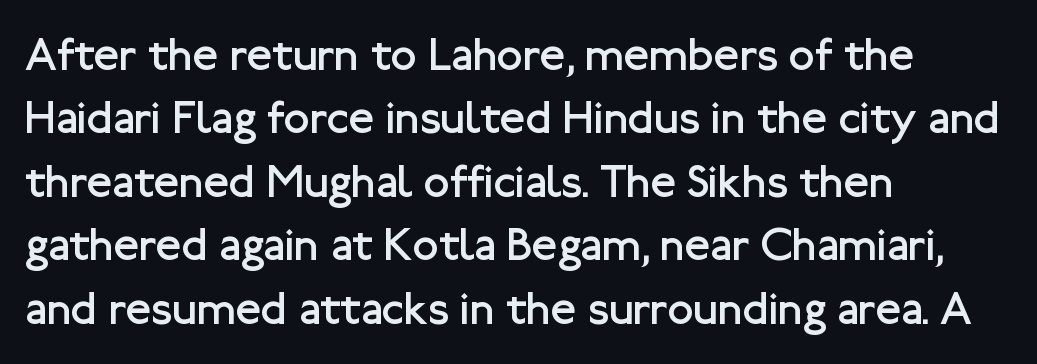
Q: Is the text bold? A: No.
Q: Is the text italic (slanted)? A: No, it is upright.
Q: Is the typeface a serif or a sans-serif typeface? A: Sans-serif.
Q: Is the text underlined? A: No.
Q: How is the paragraph aligned? A: Left-aligned.
Q: Is the spacing between letters normal or unusually wide? A: Normal.
Q: Is the spacing between lines tight, normal or loose? A: Normal.
Q: Width (condensed, normal, or wide)? A: Normal.
Q: Stroke contrast? A: Low.
Q: x-height? A: Medium.
Q: Monospaced? A: No.
